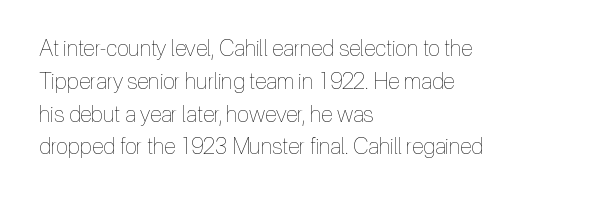
The image shows 22 px text type, upright; set left-aligned, normal line spacing (1.49x), normal letter spacing, not underlined.
